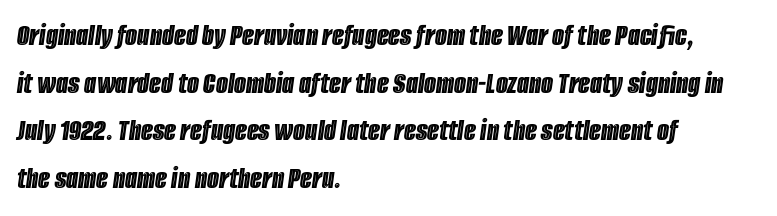
The image shows 31 px condensed type, italic (leaning right); set left-aligned, normal line spacing (1.54x), normal letter spacing, not underlined; a large x-height.
